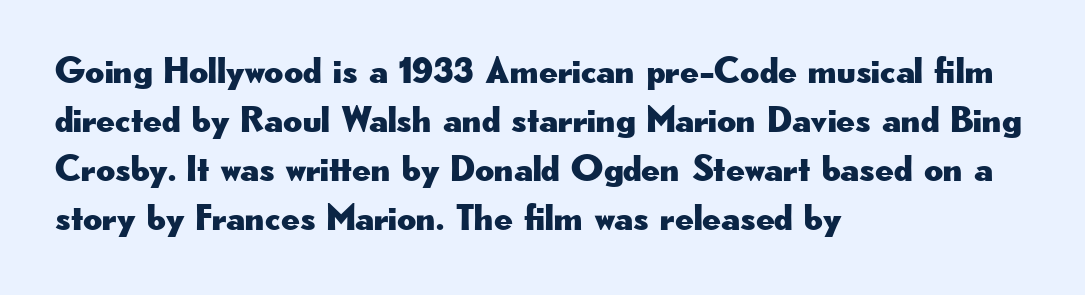
{"serif": "no", "italic": "no", "width": "wide", "stroke_contrast": "low", "x_height": "small", "monospaced": "no", "underline": "no", "align": "left", "line_spacing": "normal", "line_spacing_ratio": 1.32, "letter_spacing": "normal", "letter_spacing_em": 0.0, "glyph_px": 37}
